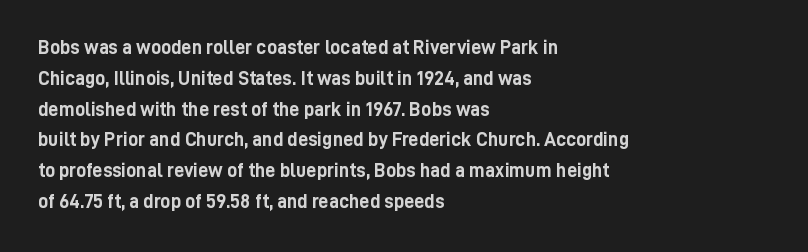
Q: Is the text bold? A: Yes.
Q: Is the text italic (slanted)? A: No, it is upright.
Q: Is the text underlined? A: No.
Q: How is the paragraph aligned? A: Left-aligned.
Q: Is the spacing between letters normal or unusually wide? A: Normal.
Q: Is the spacing between lines tight, normal or loose? A: Normal.
